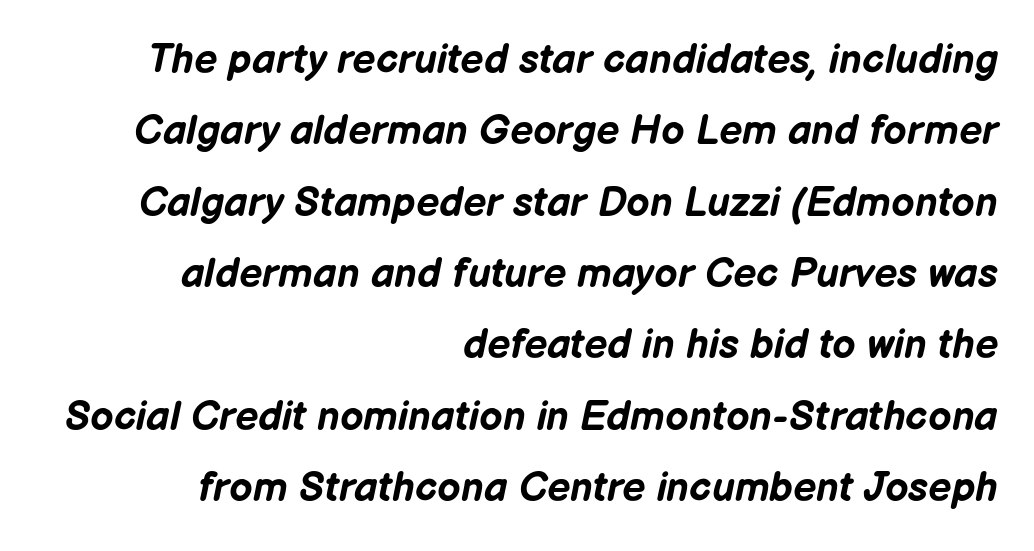
{"italic": "yes", "lean": "right", "slant_degrees": 12, "bold": "yes", "weight": "bold", "width": "normal", "stroke_contrast": "low", "x_height": "medium", "monospaced": "no", "underline": "no", "align": "right", "line_spacing_ratio": 1.74, "letter_spacing": "normal", "letter_spacing_em": 0.0, "glyph_px": 41}
